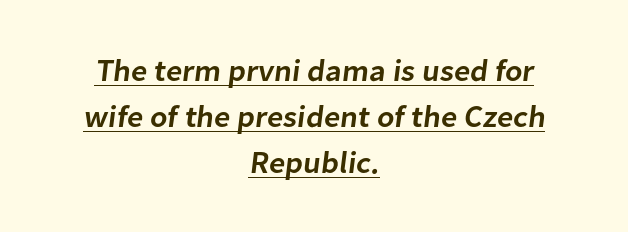
The image shows 31 px semibold sans-serif type; set centered, normal line spacing (1.48x), normal letter spacing, underlined; low stroke contrast and a medium x-height.
